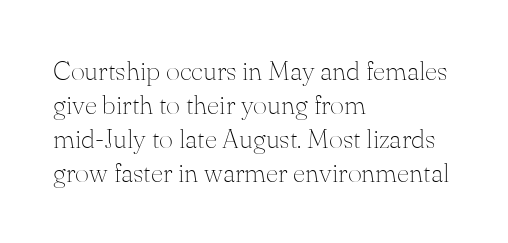
{"italic": "no", "bold": "no", "underline": "no", "align": "left", "line_spacing": "normal", "line_spacing_ratio": 1.26, "letter_spacing": "normal", "letter_spacing_em": 0.0, "glyph_px": 27}
